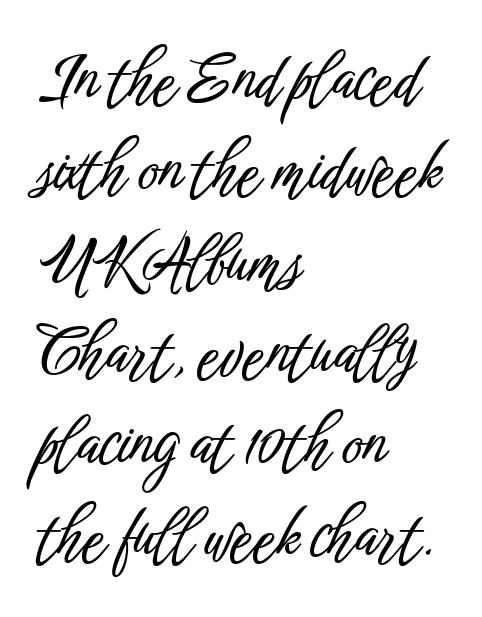
Q: Is the text italic (slanted)? A: Yes.
Q: Is the typeface a serif or a sans-serif typeface? A: Sans-serif.
Q: Is the text underlined? A: No.
Q: How is the paragraph aligned? A: Left-aligned.
Q: Is the spacing between letters normal or unusually wide? A: Normal.
Q: Is the spacing between lines tight, normal or loose? A: Normal.
Q: Width (condensed, normal, or wide)? A: Condensed.
Q: Stroke contrast? A: Low.
Q: x-height? A: Medium.
Q: Monospaced? A: No.
